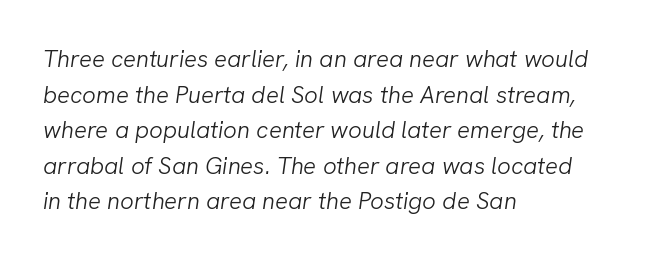
The image shows 24 px text type, italic (leaning right); set left-aligned, normal line spacing (1.48x), normal letter spacing, not underlined.
